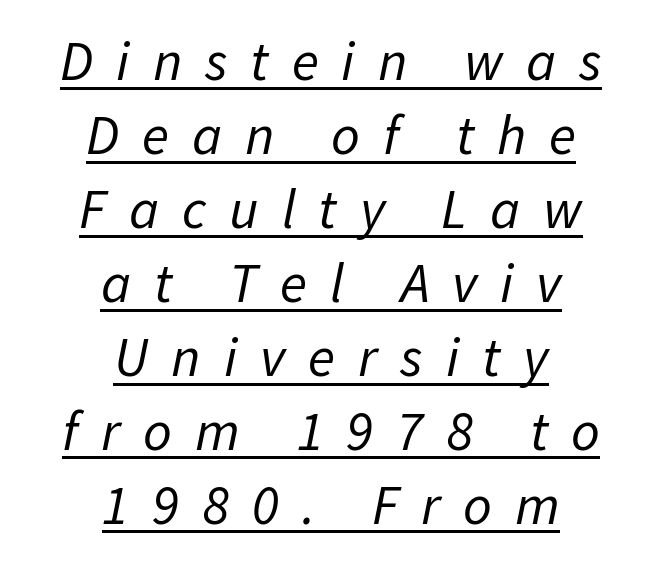
Q: Is the text bold? A: No.
Q: Is the text italic (slanted)? A: Yes, it leans right by about 11 degrees.
Q: Is the text underlined? A: Yes.
Q: How is the paragraph aligned? A: Centered.
Q: Is the spacing between letters normal or unusually wide? A: Unusually wide.
Q: Is the spacing between lines tight, normal or loose? A: Normal.
Q: Width (condensed, normal, or wide)? A: Normal.
Q: Stroke contrast? A: Low.
Q: x-height? A: Medium.
Q: Monospaced? A: No.
